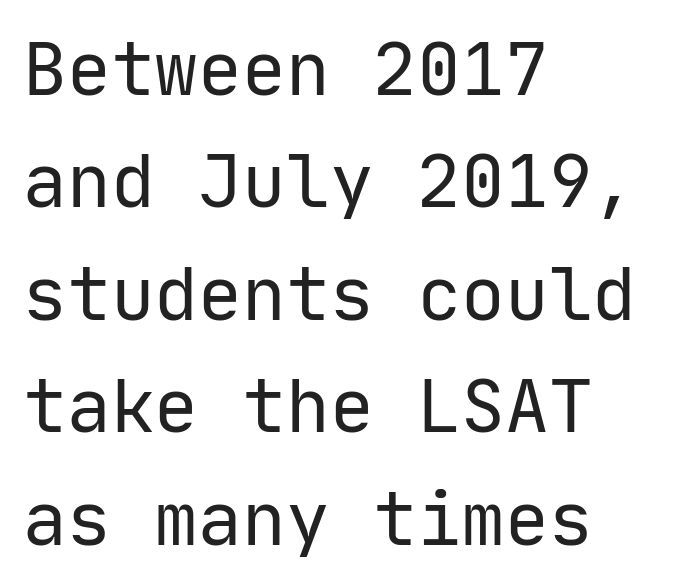
The image shows 73 px regular-weight sans-serif type, upright, monospaced; set left-aligned, normal line spacing (1.54x), normal letter spacing, not underlined; low stroke contrast and a medium x-height.
